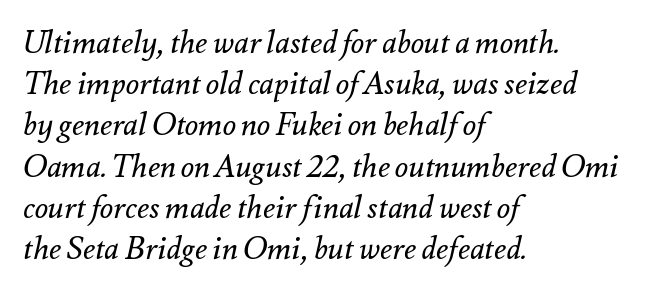
Designer's note — italics engaged. These lines are rendered in a variable-pitch font. The rendering uses a moderate line-height, typical for paragraphs. Does extra space separate the letters? No, they use regular spacing.
